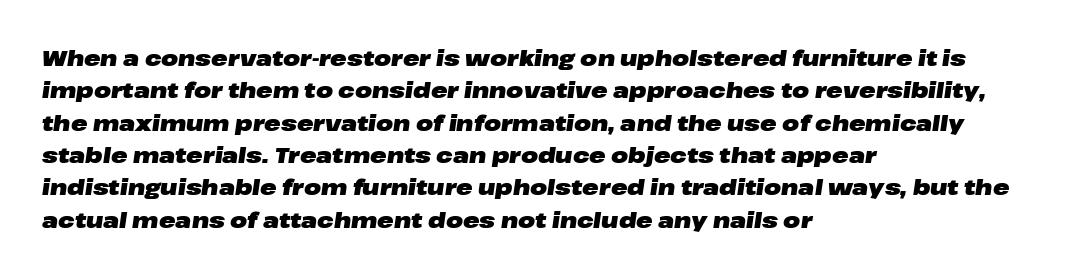
Q: Is the text bold? A: Yes.
Q: Is the text italic (slanted)? A: Yes, it leans right by about 8 degrees.
Q: Is the text underlined? A: No.
Q: How is the paragraph aligned? A: Left-aligned.
Q: Is the spacing between letters normal or unusually wide? A: Normal.
Q: Is the spacing between lines tight, normal or loose? A: Normal.
